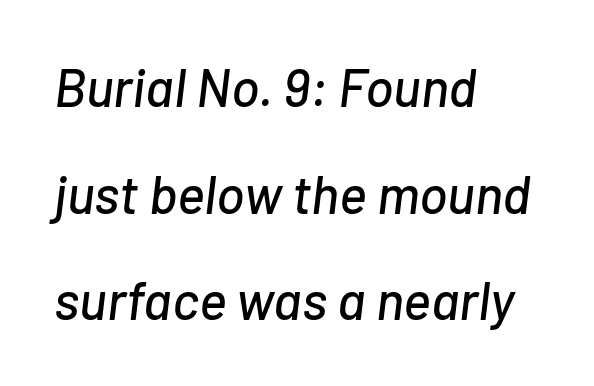
{"italic": "yes", "lean": "right", "slant_degrees": 7, "width": "normal", "stroke_contrast": "low", "x_height": "medium", "monospaced": "no", "underline": "no", "align": "left", "line_spacing": "loose", "line_spacing_ratio": 2.01, "letter_spacing": "normal", "letter_spacing_em": 0.0, "glyph_px": 53}
